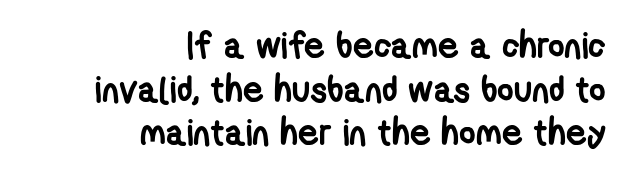
The image shows 36 px semibold, condensed sans-serif type; set right-aligned, line spacing 1.21x, normal letter spacing, not underlined; low stroke contrast and a medium x-height.
